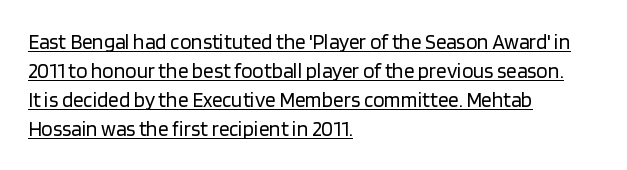
Q: Is the text bold? A: No.
Q: Is the text italic (slanted)? A: No, it is upright.
Q: Is the text underlined? A: Yes.
Q: How is the paragraph aligned? A: Left-aligned.
Q: Is the spacing between letters normal or unusually wide? A: Normal.
Q: Is the spacing between lines tight, normal or loose? A: Normal.
